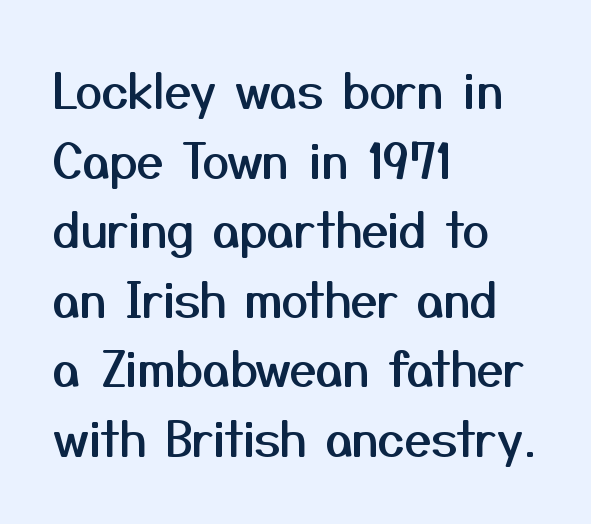
The image shows 48 px sans-serif type, upright; set left-aligned, normal line spacing (1.45x), normal letter spacing, not underlined; medium stroke contrast and a medium x-height.
